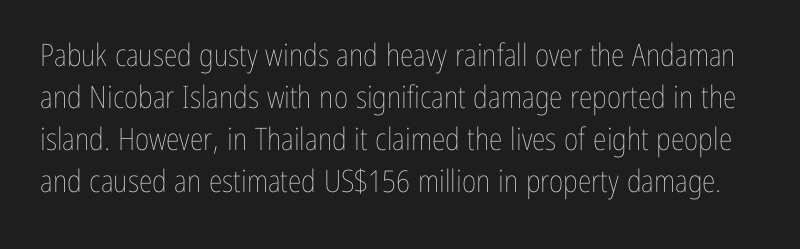
{"italic": "no", "bold": "no", "weight": "thin", "width": "condensed", "stroke_contrast": "low", "x_height": "medium", "monospaced": "no", "underline": "no", "line_spacing": "normal", "line_spacing_ratio": 1.35, "letter_spacing": "normal", "letter_spacing_em": 0.0, "glyph_px": 31}
